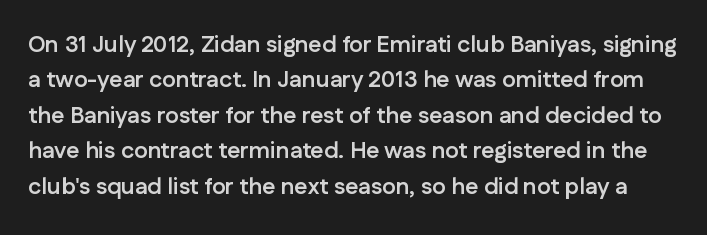
Q: Is the text bold? A: Yes.
Q: Is the text italic (slanted)? A: No, it is upright.
Q: Is the text underlined? A: No.
Q: Is the spacing between letters normal or unusually wide? A: Normal.
Q: Is the spacing between lines tight, normal or loose? A: Normal.
